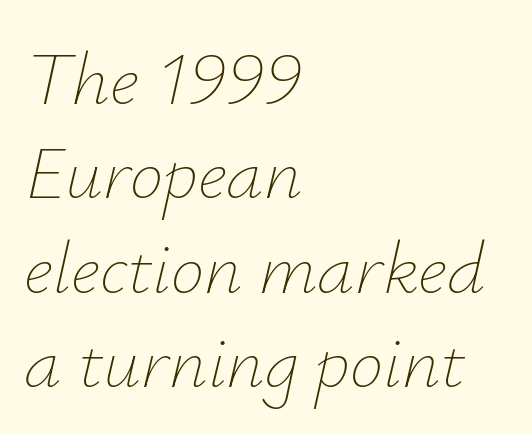
Q: Is the text bold? A: No.
Q: Is the text italic (slanted)? A: Yes, it leans right by about 12 degrees.
Q: Is the text underlined? A: No.
Q: How is the paragraph aligned? A: Left-aligned.
Q: Is the spacing between letters normal or unusually wide? A: Normal.
Q: Is the spacing between lines tight, normal or loose? A: Normal.
Q: Width (condensed, normal, or wide)? A: Normal.
Q: Stroke contrast? A: Low.
Q: x-height? A: Small.
Q: Monospaced? A: No.
